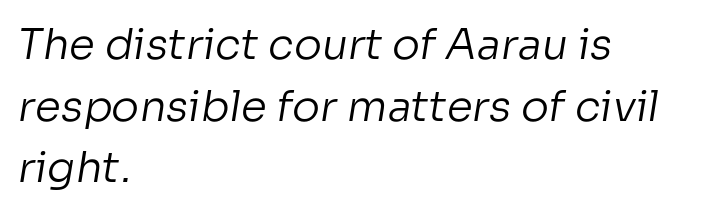
Q: Is the text bold? A: No.
Q: Is the typeface a serif or a sans-serif typeface? A: Sans-serif.
Q: Is the text underlined? A: No.
Q: How is the paragraph aligned? A: Left-aligned.
Q: Is the spacing between letters normal or unusually wide? A: Normal.
Q: Is the spacing between lines tight, normal or loose? A: Normal.
Q: Width (condensed, normal, or wide)? A: Normal.
Q: Stroke contrast? A: Low.
Q: x-height? A: Medium.
Q: Monospaced? A: No.
